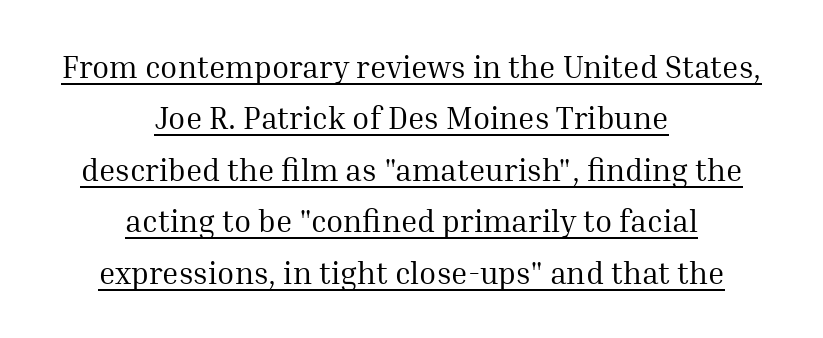
The image shows 31 px regular-weight serif type, upright; set centered, normal line spacing (1.66x), normal letter spacing, underlined; medium stroke contrast and a medium x-height.
